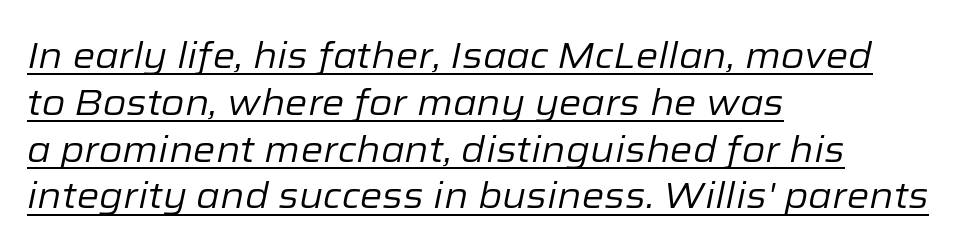
This sample has the flowing, uneven cadence of proportional lettering. The font sits on the lighter half of the weight spectrum, regular included. Students, observe: this is what conventionally led text looks like. The rendering uses the underline text-decoration.
